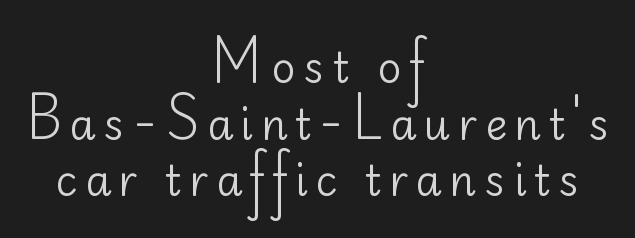
The image shows 42 px regular-weight sans-serif type, upright; set centered, normal line spacing (1.35x), not underlined; low stroke contrast and a small x-height.
